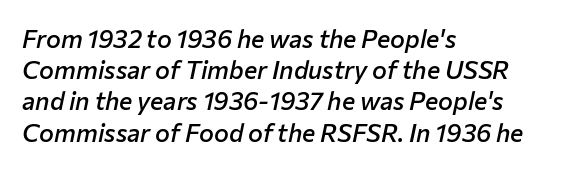
Spacing between characters is what you'd get straight out of the box. Every letter is mildly thick-stroked: semibold rather than bold. Plain, unruled lines of type. Horizontal bands of white between lines are of average thickness.
